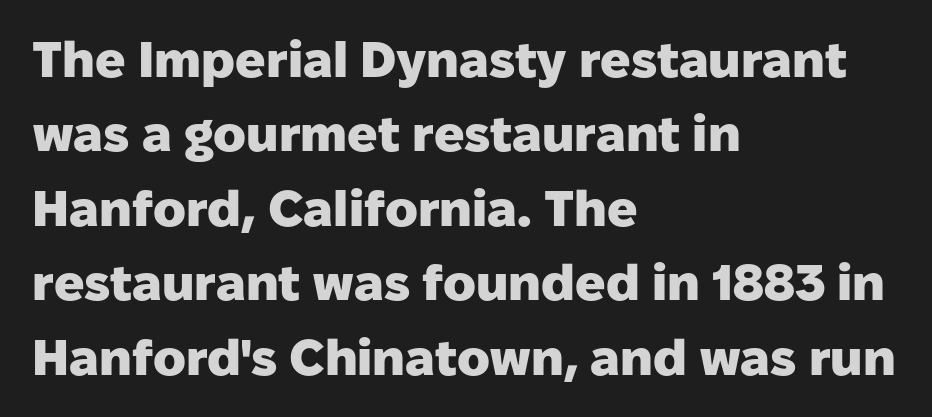
{"serif": "no", "italic": "no", "bold": "yes", "weight": "heavy", "width": "normal", "stroke_contrast": "low", "x_height": "medium", "monospaced": "no", "underline": "no", "align": "left", "line_spacing": "normal", "line_spacing_ratio": 1.49, "letter_spacing": "normal", "letter_spacing_em": 0.0, "glyph_px": 50}
